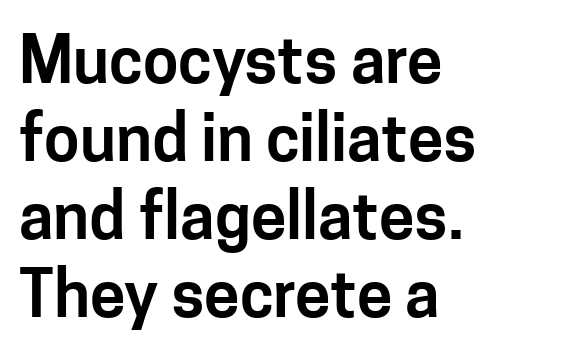
{"serif": "no", "italic": "no", "width": "normal", "stroke_contrast": "low", "x_height": "medium", "monospaced": "no", "underline": "no", "align": "left", "line_spacing_ratio": 1.22, "letter_spacing": "normal", "letter_spacing_em": 0.0, "glyph_px": 64}
